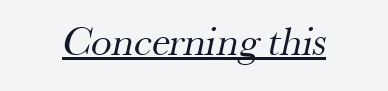
Q: Is the text bold? A: No.
Q: Is the typeface a serif or a sans-serif typeface? A: Serif.
Q: Is the text underlined? A: Yes.
Q: Is the spacing between letters normal or unusually wide? A: Normal.
Q: Width (condensed, normal, or wide)? A: Normal.
Q: Stroke contrast? A: Medium.
Q: x-height? A: Small.
Q: Monospaced? A: No.
